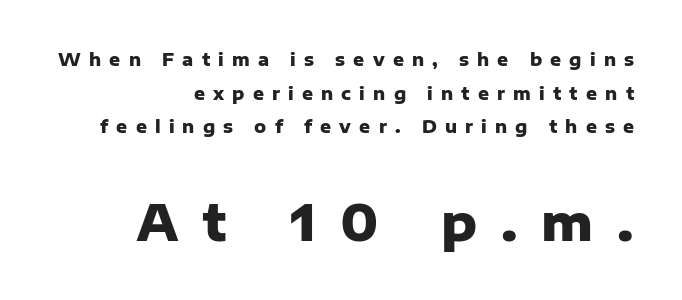
Compared with an ordinary text face, these strokes are far heavier — a full bold. Short and long lines alike share a common ending point at right. The letters in the lower block stand taller than those in the block above. Only glyphs here, with clear space below each row. Observe the wide spacing: letters keep a clear distance from each other.
